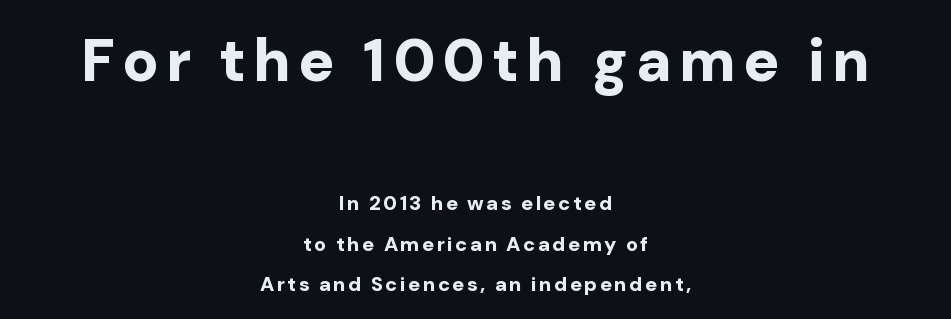
How heavy is the stroke? Heavy — this is a bold. This rendering uses center alignment, leaving both contours irregular but symmetric. The typeface chosen for these lines omits serifs. Tall strokes in this sample are plumb rather than angled.
